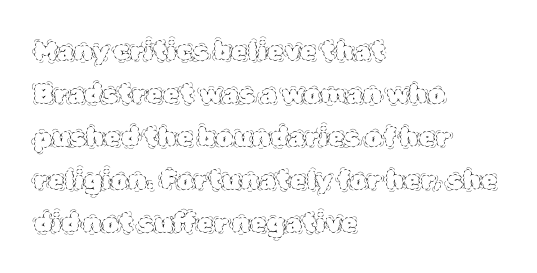
Line beginnings align vertically; line endings do not. Quick note: not italic, upright. No chunkiness to these letters — they're not bold. Default kerning and tracking; the words read as compact shapes.
